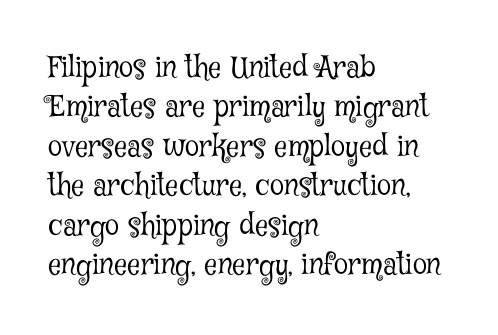
{"serif": "yes", "italic": "no", "bold": "no", "weight": "light", "width": "condensed", "stroke_contrast": "low", "x_height": "medium", "monospaced": "no", "underline": "no", "align": "left", "line_spacing": "normal", "line_spacing_ratio": 1.36, "letter_spacing": "normal", "letter_spacing_em": 0.0, "glyph_px": 29}
